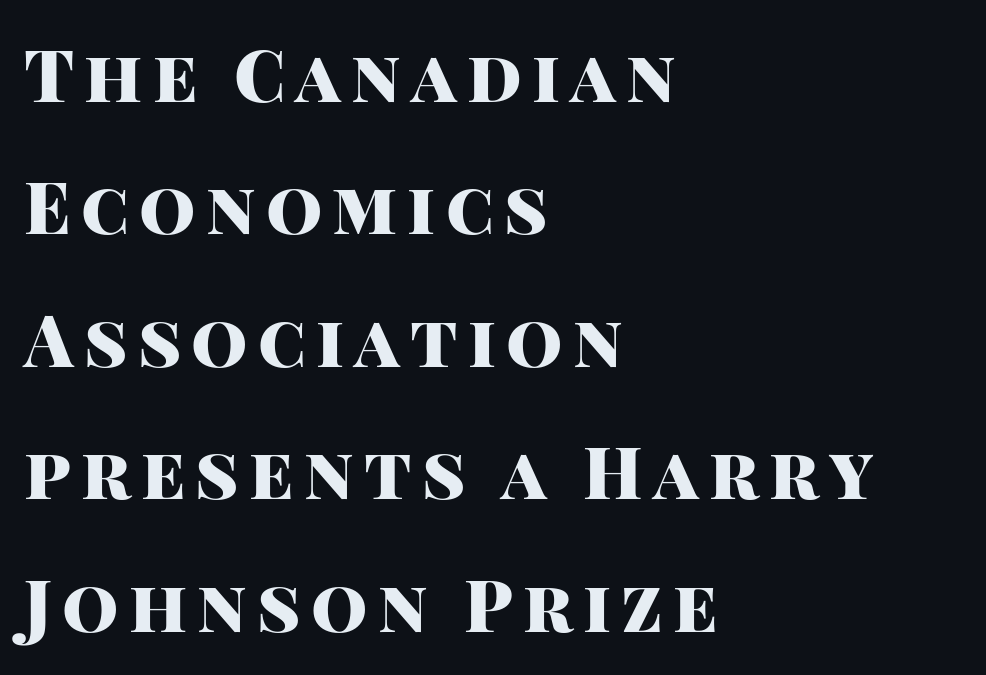
The strokes are fattened all the way to bold. A typesetter would call this proportional, since set widths differ per character. This is the regular roman posture of the typeface. Teacher's note: observe the even left margin — that is flush-left alignment.
